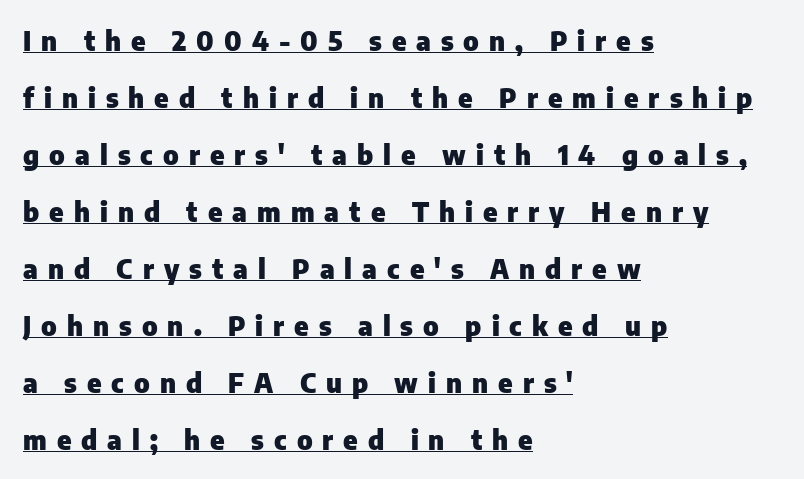
{"italic": "no", "bold": "yes", "underline": "yes", "align": "left", "line_spacing": "loose", "line_spacing_ratio": 2.11, "letter_spacing": "wide", "letter_spacing_em": 0.37, "glyph_px": 27}
